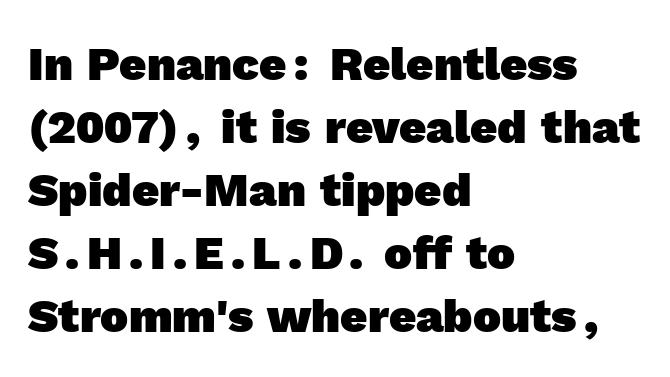
{"serif": "no", "bold": "yes", "weight": "heavy", "width": "normal", "x_height": "medium", "monospaced": "no", "underline": "no", "align": "left", "line_spacing": "normal", "line_spacing_ratio": 1.34, "letter_spacing": "normal", "letter_spacing_em": 0.0, "glyph_px": 47}
